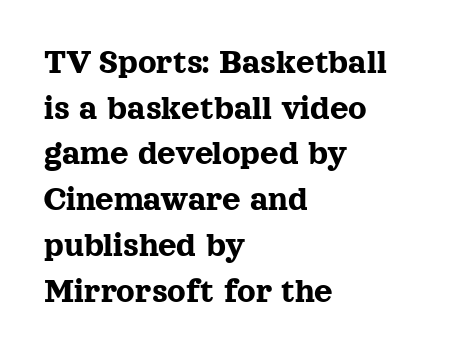
Q: Is the text italic (slanted)? A: No, it is upright.
Q: Is the typeface a serif or a sans-serif typeface? A: Serif.
Q: Is the text underlined? A: No.
Q: How is the paragraph aligned? A: Left-aligned.
Q: Is the spacing between letters normal or unusually wide? A: Normal.
Q: Is the spacing between lines tight, normal or loose? A: Normal.
Q: Width (condensed, normal, or wide)? A: Normal.
Q: x-height? A: Medium.
Q: Monospaced? A: No.
